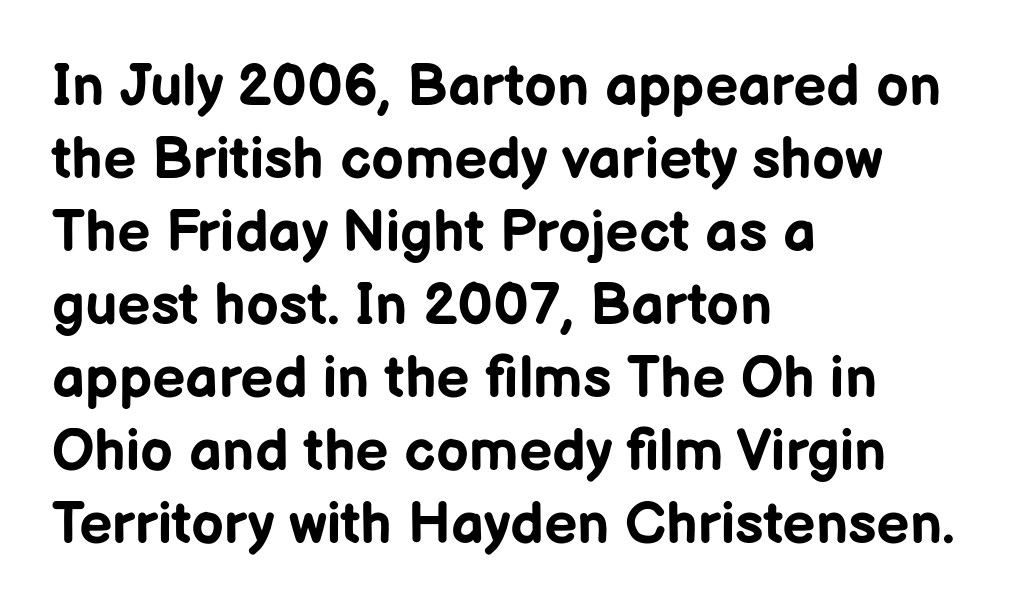
Q: Is the text bold? A: Yes.
Q: Is the text italic (slanted)? A: No, it is upright.
Q: Is the typeface a serif or a sans-serif typeface? A: Sans-serif.
Q: Is the text underlined? A: No.
Q: How is the paragraph aligned? A: Left-aligned.
Q: Is the spacing between letters normal or unusually wide? A: Normal.
Q: Is the spacing between lines tight, normal or loose? A: Normal.
Q: Width (condensed, normal, or wide)? A: Normal.
Q: Stroke contrast? A: Low.
Q: x-height? A: Medium.
Q: Monospaced? A: No.
